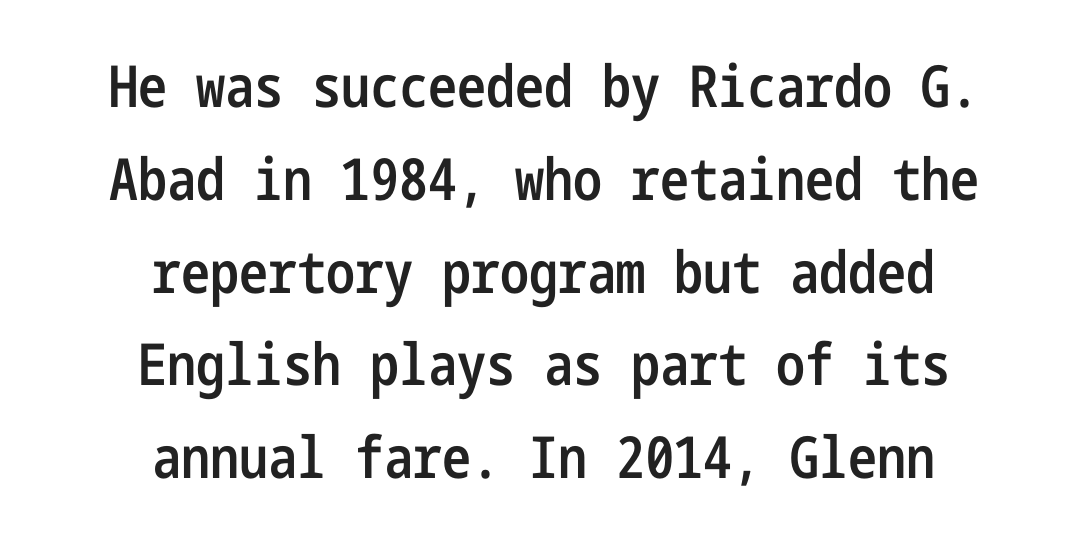
Q: Is the text bold? A: Semi-bold.
Q: Is the text italic (slanted)? A: No, it is upright.
Q: Is the typeface a serif or a sans-serif typeface? A: Sans-serif.
Q: Is the text underlined? A: No.
Q: How is the paragraph aligned? A: Centered.
Q: Is the spacing between letters normal or unusually wide? A: Normal.
Q: Is the spacing between lines tight, normal or loose? A: Normal.
Q: Width (condensed, normal, or wide)? A: Condensed.
Q: Stroke contrast? A: Low.
Q: x-height? A: Medium.
